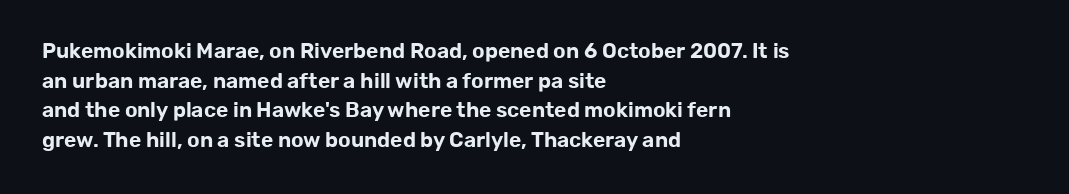
Q: Is the text italic (slanted)? A: No, it is upright.
Q: Is the text underlined? A: No.
Q: How is the paragraph aligned? A: Left-aligned.
Q: Is the spacing between letters normal or unusually wide? A: Normal.
Q: Is the spacing between lines tight, normal or loose? A: Normal.
